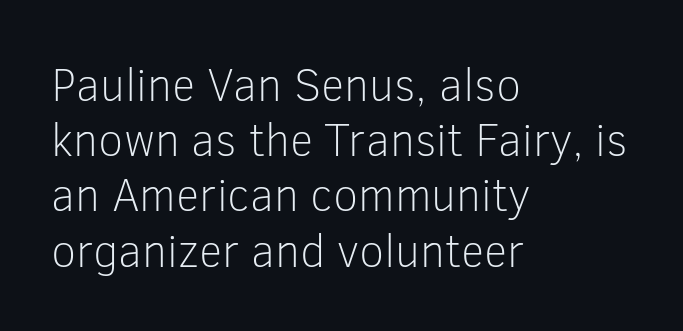
The image shows 46 px light sans-serif type, upright; set left-aligned, line spacing 1.2x, normal letter spacing, not underlined; low stroke contrast and a medium x-height.
